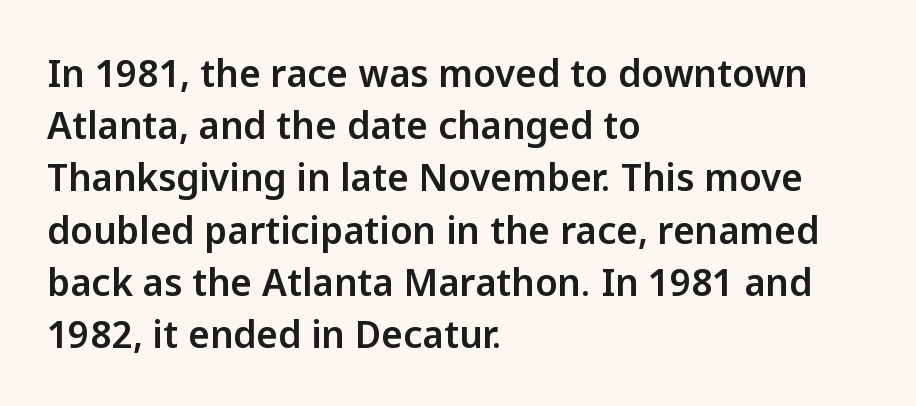
The image shows 37 px sans-serif type, upright; set left-aligned, normal line spacing (1.41x), normal letter spacing, not underlined; low stroke contrast and a medium x-height.
